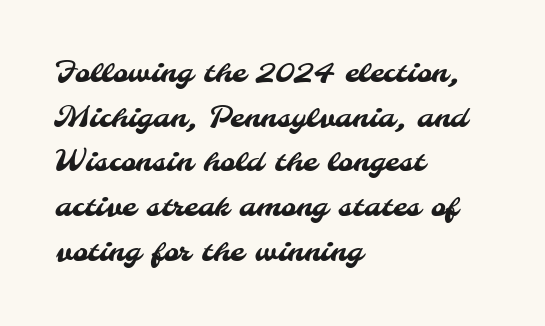
Q: Is the typeface a serif or a sans-serif typeface? A: Sans-serif.
Q: Is the text underlined? A: No.
Q: How is the paragraph aligned? A: Left-aligned.
Q: Is the spacing between letters normal or unusually wide? A: Normal.
Q: Is the spacing between lines tight, normal or loose? A: Normal.
Q: Width (condensed, normal, or wide)? A: Normal.
Q: Stroke contrast? A: Medium.
Q: x-height? A: Small.
Q: Monospaced? A: No.
